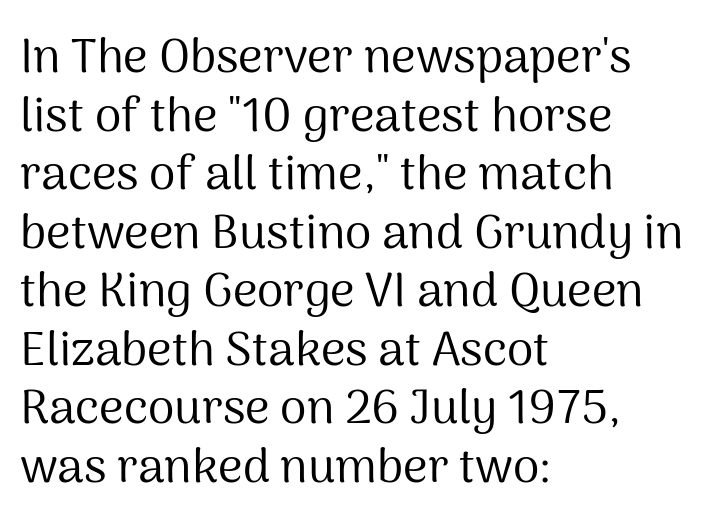
These lines are rendered in a variable-pitch font. Each line starts at the same left margin while the right side varies. Tracking here is standard; glyphs follow each other at the usual distance. Italic? Not at all — the glyphs are vertical. No chunkiness to these letters — they're not bold. Observe the absence of serifs on each vertical stroke in this sample.
